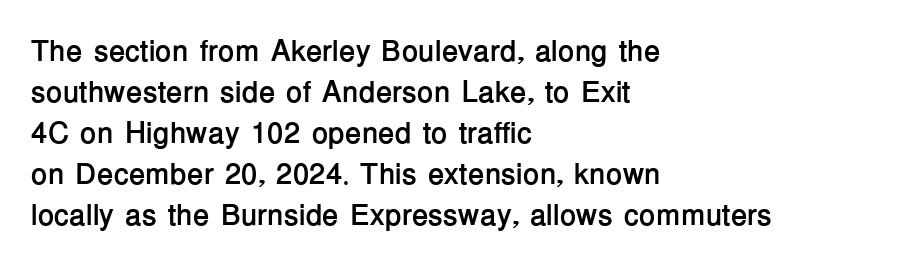
Q: Is the text bold? A: Yes.
Q: Is the text italic (slanted)? A: No, it is upright.
Q: Is the typeface a serif or a sans-serif typeface? A: Sans-serif.
Q: Is the text underlined? A: No.
Q: How is the paragraph aligned? A: Left-aligned.
Q: Is the spacing between letters normal or unusually wide? A: Normal.
Q: Is the spacing between lines tight, normal or loose? A: Normal.
Q: Width (condensed, normal, or wide)? A: Normal.
Q: Stroke contrast? A: Low.
Q: x-height? A: Medium.
Q: Monospaced? A: No.
